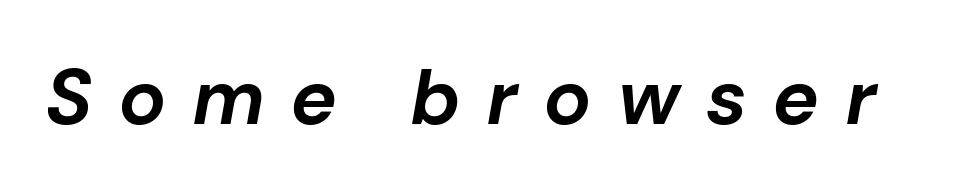
{"italic": "yes", "lean": "right", "slant_degrees": 10, "bold": "yes", "weight": "bold", "width": "normal", "stroke_contrast": "low", "x_height": "medium", "monospaced": "no", "underline": "no", "letter_spacing": "wide", "letter_spacing_em": 0.37, "glyph_px": 78}
